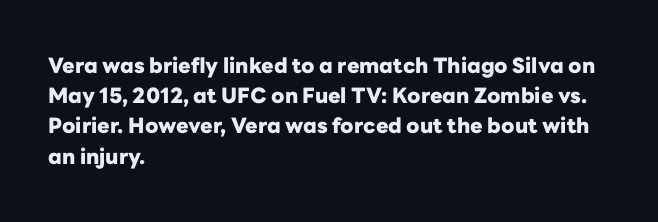
Emphasis by weight is at full strength: bold. Compared with typical body copy, the letter spacing here is the same. The passage shown is not underscored anywhere. Each new line begins a customary step beneath the previous one.
